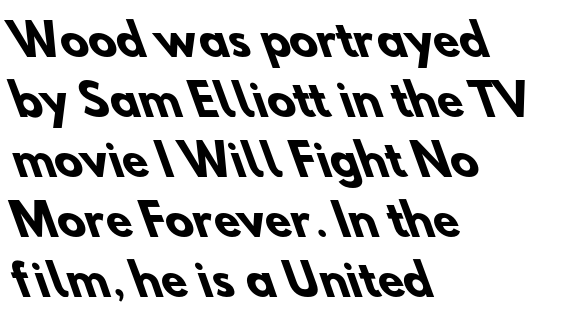
The image shows 42 px heavy sans-serif type; set left-aligned, normal line spacing (1.43x), normal letter spacing, not underlined; low stroke contrast and a small x-height.
